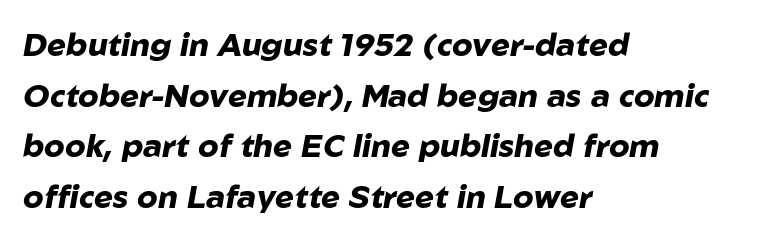
The image shows 32 px heavy type, italic (leaning right); set left-aligned, normal line spacing (1.58x), normal letter spacing, not underlined; low stroke contrast and a medium x-height.
